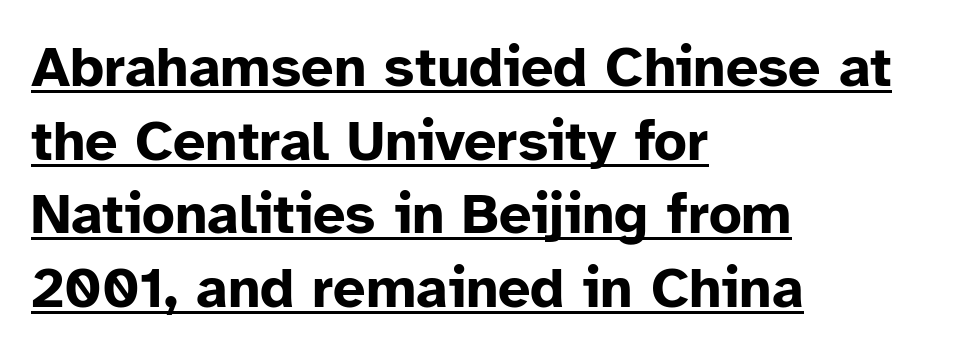
Q: Is the text bold? A: Yes.
Q: Is the text italic (slanted)? A: No, it is upright.
Q: Is the typeface a serif or a sans-serif typeface? A: Sans-serif.
Q: Is the text underlined? A: Yes.
Q: How is the paragraph aligned? A: Left-aligned.
Q: Is the spacing between letters normal or unusually wide? A: Normal.
Q: Is the spacing between lines tight, normal or loose? A: Normal.
Q: Width (condensed, normal, or wide)? A: Normal.
Q: Stroke contrast? A: Low.
Q: x-height? A: Medium.
Q: Monospaced? A: No.
